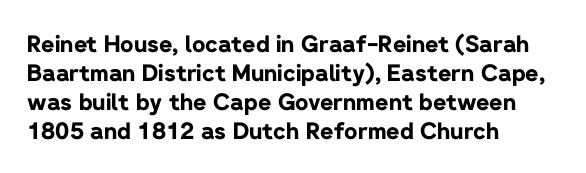
The typography opts for an upright posture over an oblique one. What weight is shown? A full bold with thick strokes. How would I describe the line gaps? Plain and ordinary. Each line starts at the same left margin while the right side varies.
